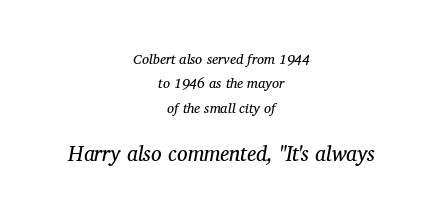
The image shows 21 px text type, italic (leaning right); set centered, line spacing 1.74x, normal letter spacing, not underlined; the second (bottom) block is 1.5x larger.
